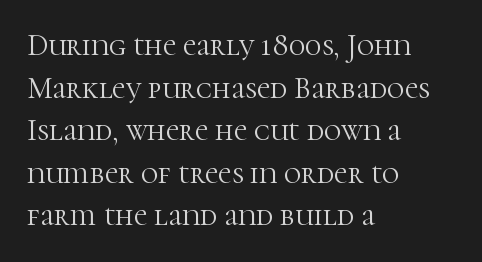
Horizontally, the lines are justified to the leading edge only. The letters advance in unequal steps, a hallmark of proportional type. Does the lettering tilt? It doesn't — this is upright. A quiet, ordinary-to-light weight characterises the typeface. Beneath every word, the page is bare.
